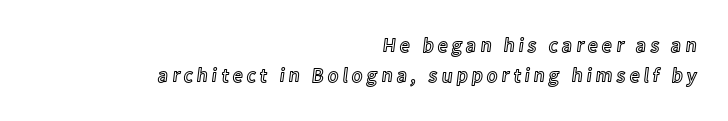
{"underline": "no", "align": "right", "line_spacing": "normal", "line_spacing_ratio": 1.52, "letter_spacing": "wide", "letter_spacing_em": 0.2, "glyph_px": 20}
